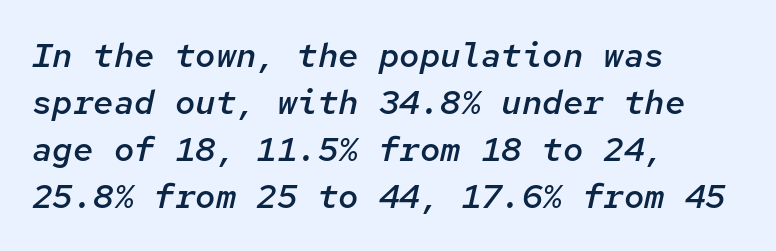
Q: Is the text bold? A: Semi-bold.
Q: Is the text italic (slanted)? A: Yes, it leans right by about 12 degrees.
Q: Is the text underlined? A: No.
Q: How is the paragraph aligned? A: Left-aligned.
Q: Is the spacing between letters normal or unusually wide? A: Normal.
Q: Is the spacing between lines tight, normal or loose? A: Normal.
Q: Width (condensed, normal, or wide)? A: Normal.
Q: Stroke contrast? A: Low.
Q: x-height? A: Medium.
Q: Monospaced? A: Yes.
